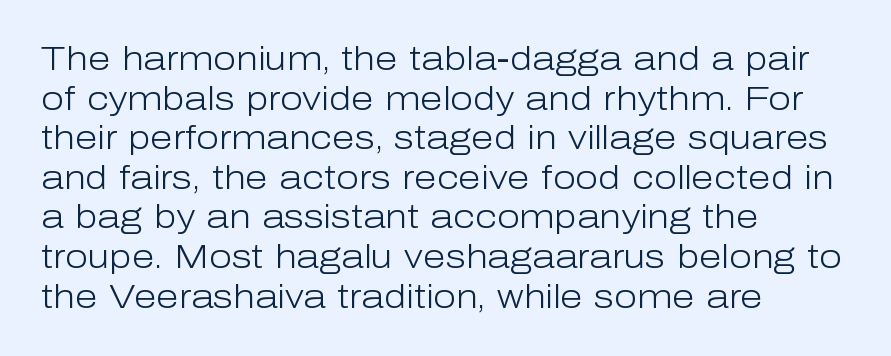
{"serif": "no", "italic": "no", "bold": "no", "weight": "light", "width": "normal", "stroke_contrast": "low", "x_height": "medium", "monospaced": "no", "underline": "no", "align": "left", "line_spacing_ratio": 1.2, "letter_spacing": "normal", "letter_spacing_em": 0.0, "glyph_px": 33}
